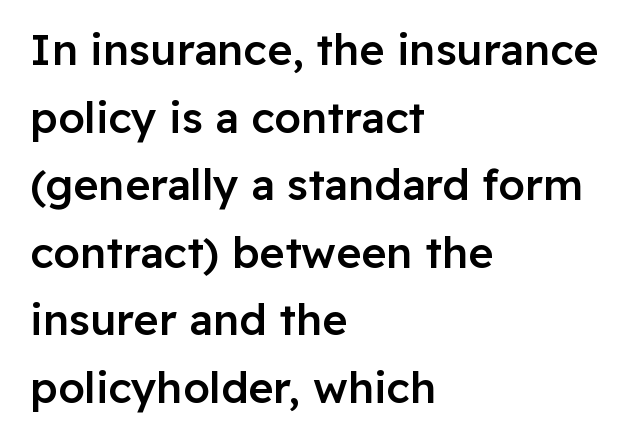
Q: Is the text bold? A: Semi-bold.
Q: Is the text italic (slanted)? A: No, it is upright.
Q: Is the typeface a serif or a sans-serif typeface? A: Sans-serif.
Q: Is the text underlined? A: No.
Q: How is the paragraph aligned? A: Left-aligned.
Q: Is the spacing between letters normal or unusually wide? A: Normal.
Q: Is the spacing between lines tight, normal or loose? A: Normal.
Q: Width (condensed, normal, or wide)? A: Normal.
Q: Stroke contrast? A: Low.
Q: x-height? A: Medium.
Q: Monospaced? A: No.
